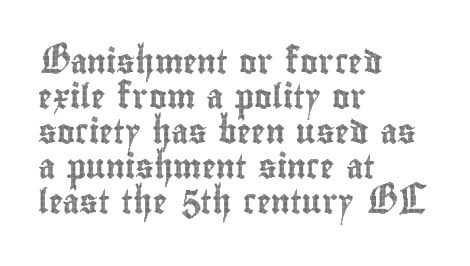
The image shows 24 px text type, upright; set left-aligned, normal line spacing (1.46x), normal letter spacing, not underlined.
